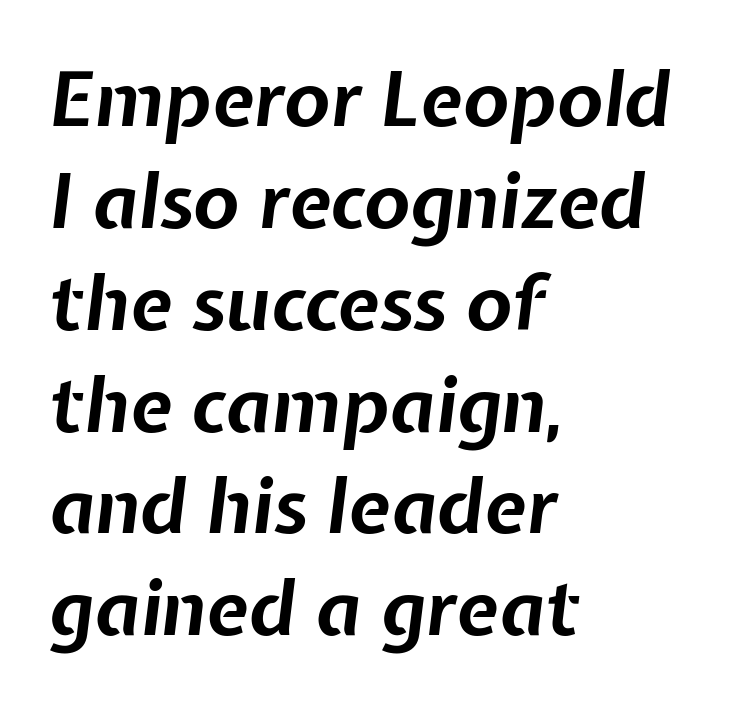
A normal amount of white space separates one row of letters from the next. The rendering uses natural spacing where letterforms have individual widths. Each row of text sits above clean, open space. Short note: letters normally spaced. Italic? Definitely — the glyphs are oblique.
